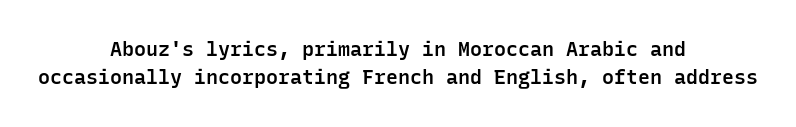
{"italic": "no", "bold": "semi", "underline": "no", "align": "center", "line_spacing": "normal", "line_spacing_ratio": 1.42, "letter_spacing": "normal", "letter_spacing_em": 0.0, "glyph_px": 20}
